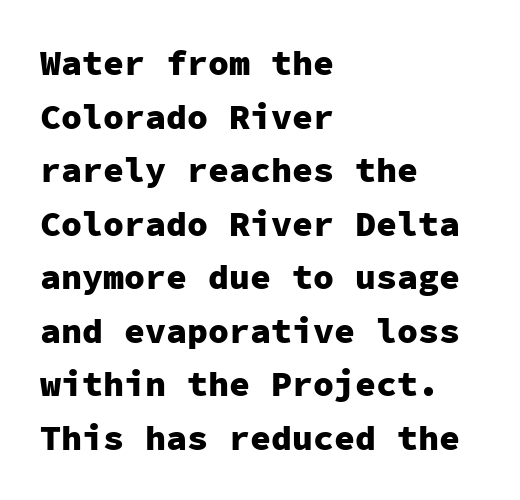
Fixed-width glyphs throughout — classic coding-font behaviour. Is the letter spacing exaggerated? No — it looks like the ordinary default. This rendering uses left alignment, leaving the right contour irregular. To sum up the face: it is a sans, with no serifs.
